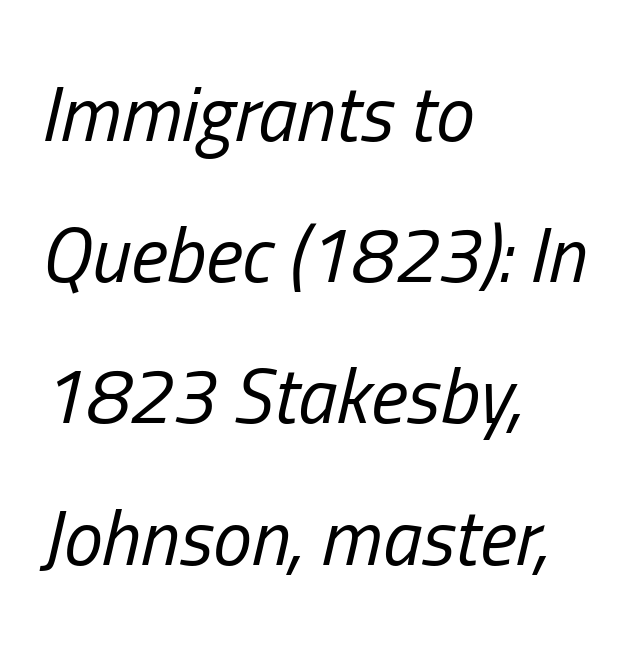
Q: Is the text bold? A: No.
Q: Is the text italic (slanted)? A: Yes, it leans right by about 13 degrees.
Q: Is the text underlined? A: No.
Q: How is the paragraph aligned? A: Left-aligned.
Q: Is the spacing between letters normal or unusually wide? A: Normal.
Q: Width (condensed, normal, or wide)? A: Condensed.
Q: Stroke contrast? A: Low.
Q: x-height? A: Medium.
Q: Monospaced? A: No.
